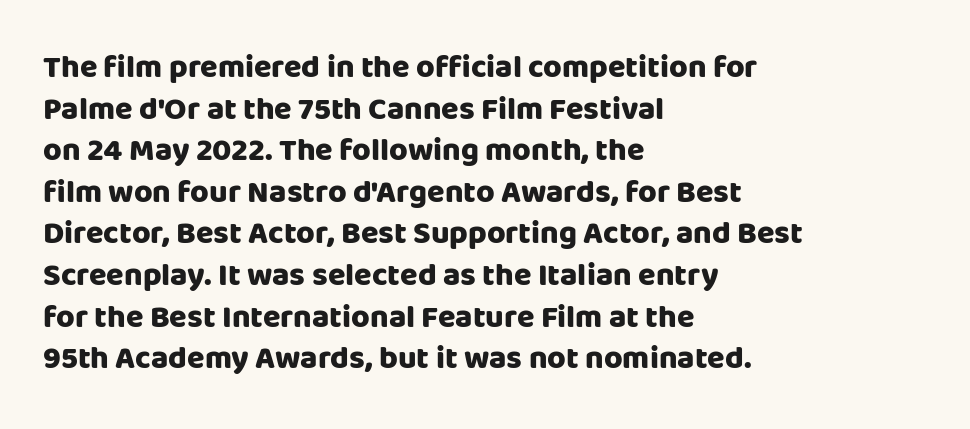
Is the block centered? No — it sits flush against the left margin. A dark, heavy texture on the line: the type is bold. Ascenders rise straight up at ninety degrees. The gap between lines stays unmarked.
